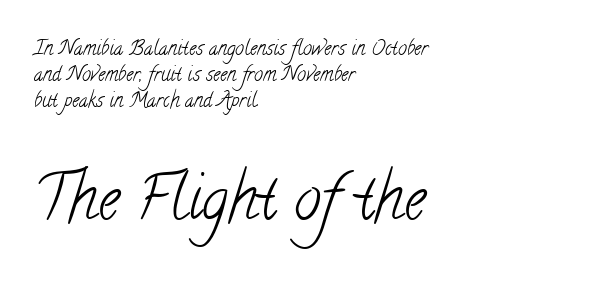
The image shows 60 px light, condensed serif type; set left-aligned, normal line spacing (1.29x), normal letter spacing, not underlined; the second (bottom) block is 3.0x larger; low stroke contrast and a small x-height.
